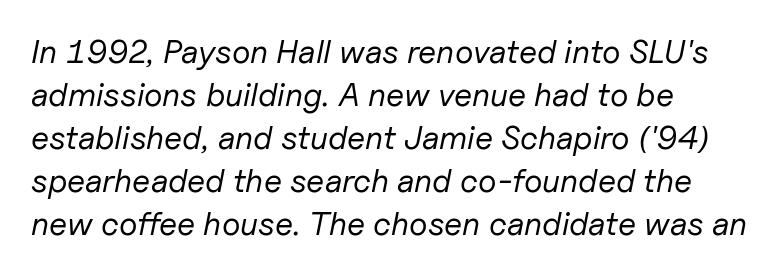
The image shows 33 px regular-weight type, italic (leaning right); set left-aligned, normal line spacing (1.3x), normal letter spacing, not underlined; low stroke contrast and a medium x-height.
